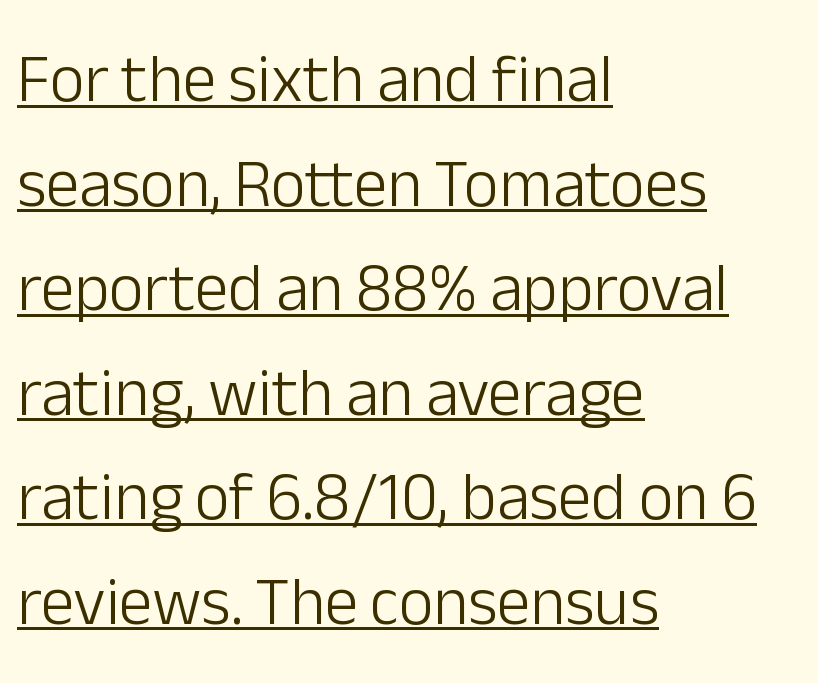
The image shows 67 px light sans-serif type, upright; set left-aligned, normal line spacing (1.56x), normal letter spacing, underlined; low stroke contrast and a medium x-height.
